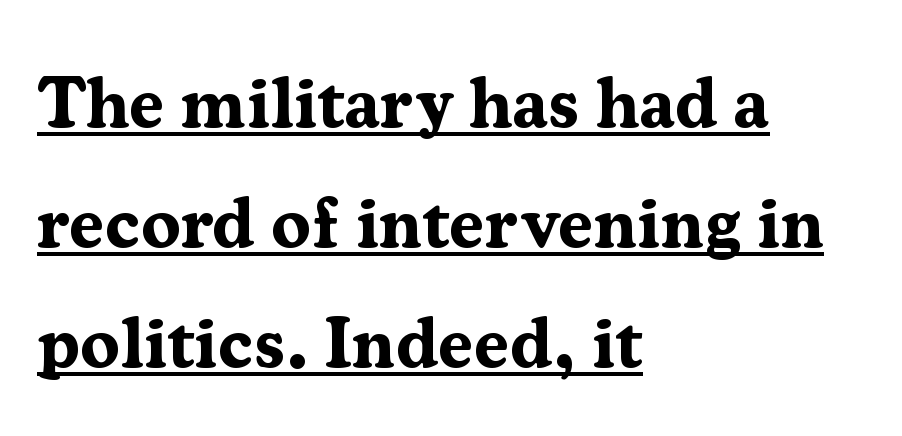
The image shows 72 px bold serif type, upright; set left-aligned, normal line spacing (1.67x), normal letter spacing, underlined; medium stroke contrast and a medium x-height.
